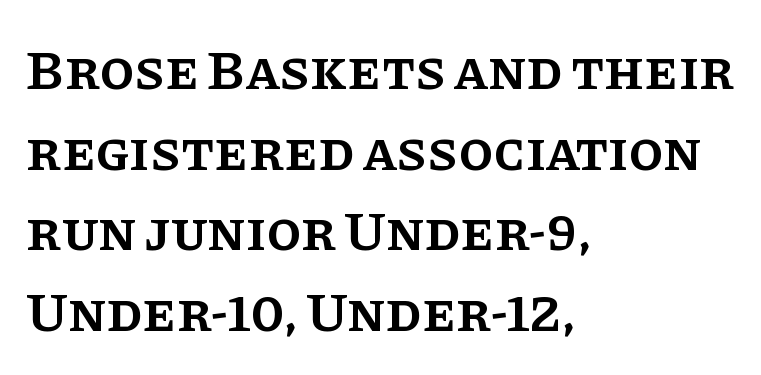
Q: Is the text bold? A: Semi-bold.
Q: Is the text italic (slanted)? A: No, it is upright.
Q: Is the typeface a serif or a sans-serif typeface? A: Serif.
Q: Is the text underlined? A: No.
Q: How is the paragraph aligned? A: Left-aligned.
Q: Is the spacing between letters normal or unusually wide? A: Normal.
Q: Is the spacing between lines tight, normal or loose? A: Normal.
Q: Width (condensed, normal, or wide)? A: Normal.
Q: Stroke contrast? A: Low.
Q: x-height? A: Large.
Q: Monospaced? A: No.
